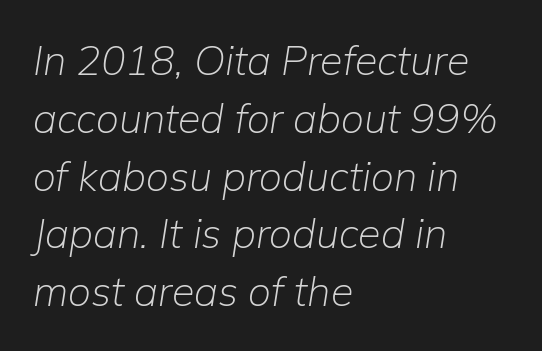
{"italic": "yes", "lean": "right", "slant_degrees": 9, "bold": "no", "weight": "light", "width": "normal", "stroke_contrast": "low", "x_height": "medium", "monospaced": "no", "underline": "no", "align": "left", "line_spacing": "normal", "line_spacing_ratio": 1.41, "letter_spacing": "normal", "letter_spacing_em": 0.0, "glyph_px": 41}
